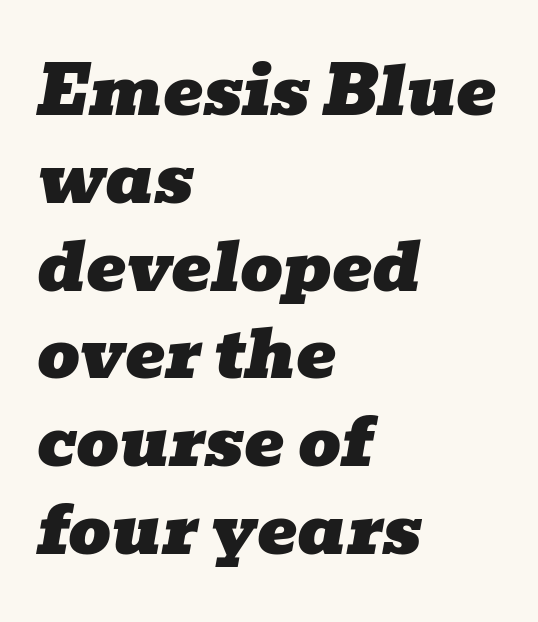
Q: Is the text italic (slanted)? A: Yes, it leans right by about 10 degrees.
Q: Is the typeface a serif or a sans-serif typeface? A: Serif.
Q: Is the text underlined? A: No.
Q: How is the paragraph aligned? A: Left-aligned.
Q: Is the spacing between letters normal or unusually wide? A: Normal.
Q: Is the spacing between lines tight, normal or loose? A: Normal.
Q: Width (condensed, normal, or wide)? A: Wide.
Q: Stroke contrast? A: Low.
Q: x-height? A: Medium.
Q: Monospaced? A: No.
